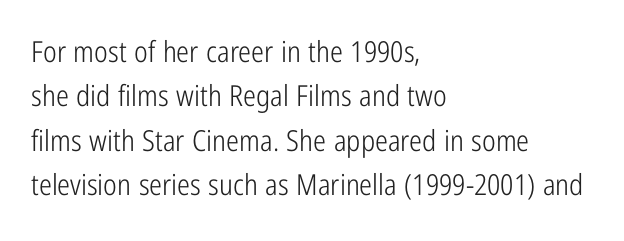
Note the varied advance widths — an 'i' is clearly narrower than an 'm'. The baseline area is clear. A student would call this left alignment; a typographer would say flush left, rag right. Look at the tracking — it's just the regular setting, nothing added. The type sits square on the baseline with zero lean. Serifs: no, the terminals of the letterforms are clean.
